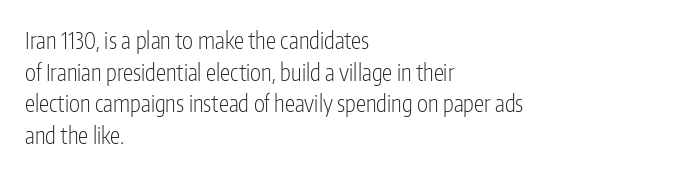
{"italic": "no", "bold": "no", "underline": "no", "align": "left", "line_spacing": "normal", "line_spacing_ratio": 1.37, "letter_spacing": "normal", "letter_spacing_em": 0.0, "glyph_px": 23}
